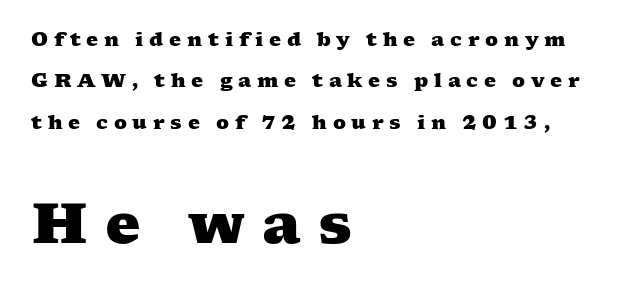
Line spacing here is loose. Rule under the text: the space is simply empty. Which margin do the lines hug? The left one — the right edge is uneven. The face used here appears at its bigger size in the lower chunk.
